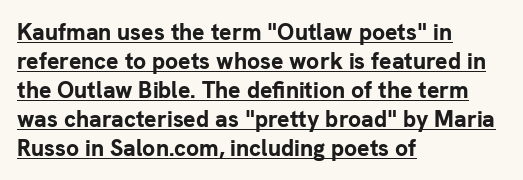
As a designer I'd log this as weight 700, bold. The paragraph has a hard left edge and a soft right edge. Tracking here is standard; glyphs follow each other at the usual distance. Posture: straight, roman, zero tilt. Baseline-to-baseline distance is the conventional proportion of letter height.
